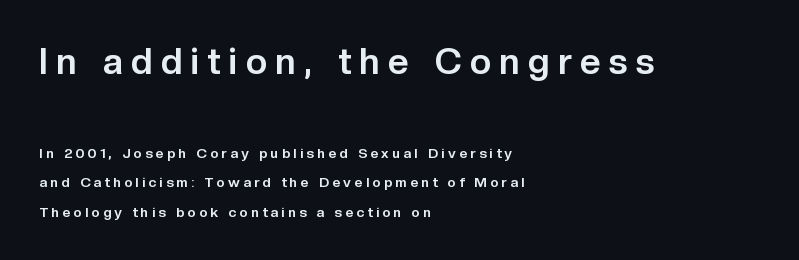
Q: Is the text bold? A: Yes.
Q: Is the text italic (slanted)? A: No, it is upright.
Q: Is the typeface a serif or a sans-serif typeface? A: Sans-serif.
Q: Is the text underlined? A: No.
Q: How is the paragraph aligned? A: Left-aligned.
Q: Is the spacing between letters normal or unusually wide? A: Unusually wide.
Q: Is the spacing between lines tight, normal or loose? A: Loose.
Q: Which block of text is set in a larger size, the first (top) or the second (bottom)? A: The first (top) one.
Q: Width (condensed, normal, or wide)? A: Normal.
Q: Stroke contrast? A: Low.
Q: x-height? A: Medium.
Q: Monospaced? A: No.
